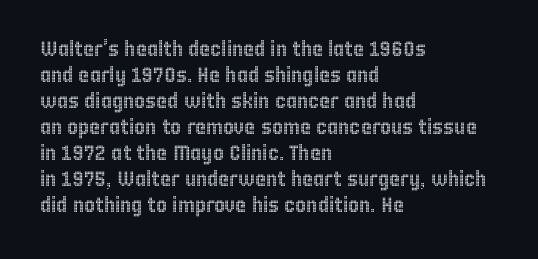
The image shows 21 px text type, upright; set left-aligned, line spacing 1.24x, normal letter spacing, not underlined.
